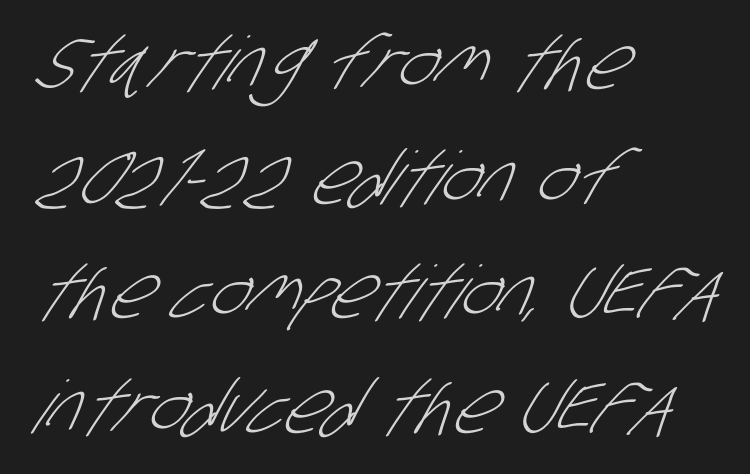
Q: Is the text bold? A: No.
Q: Is the typeface a serif or a sans-serif typeface? A: Sans-serif.
Q: Is the text underlined? A: No.
Q: How is the paragraph aligned? A: Left-aligned.
Q: Is the spacing between letters normal or unusually wide? A: Normal.
Q: Is the spacing between lines tight, normal or loose? A: Normal.
Q: Width (condensed, normal, or wide)? A: Condensed.
Q: Stroke contrast? A: Low.
Q: x-height? A: Large.
Q: Monospaced? A: No.
